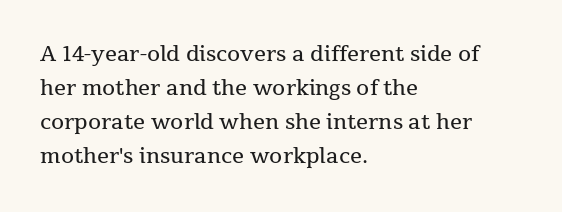
The image shows 21 px text type, upright; set left-aligned, normal line spacing (1.62x), normal letter spacing, not underlined.
